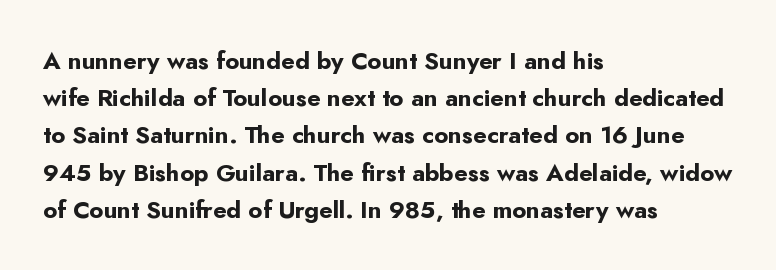
Q: Is the text bold? A: Yes.
Q: Is the text italic (slanted)? A: No, it is upright.
Q: Is the text underlined? A: No.
Q: How is the paragraph aligned? A: Left-aligned.
Q: Is the spacing between letters normal or unusually wide? A: Normal.
Q: Is the spacing between lines tight, normal or loose? A: Normal.
